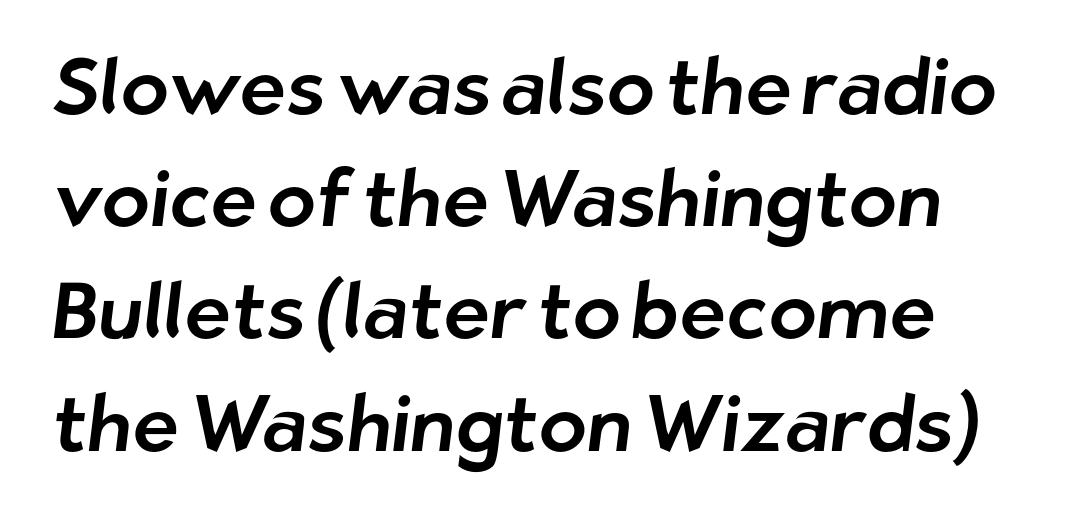
{"serif": "no", "width": "normal", "stroke_contrast": "low", "x_height": "medium", "monospaced": "no", "underline": "no", "align": "left", "line_spacing": "normal", "line_spacing_ratio": 1.42, "letter_spacing": "normal", "letter_spacing_em": 0.0, "glyph_px": 79}
